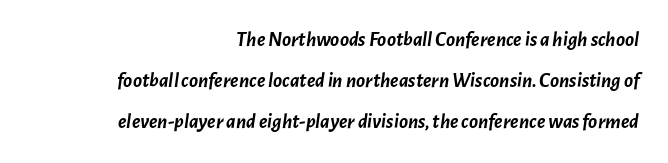
The image shows 21 px bold type, italic (leaning right); set right-aligned, loose line spacing (1.96x), normal letter spacing, not underlined.
